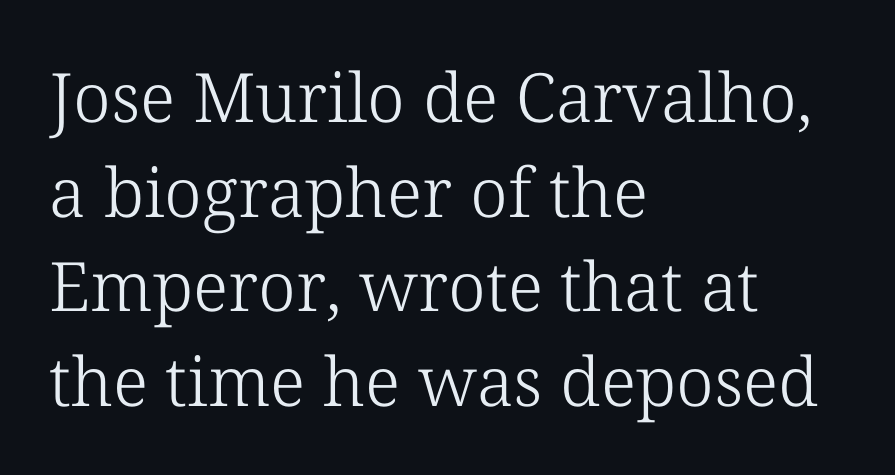
The image shows 68 px light serif type, upright; set left-aligned, normal line spacing (1.39x), normal letter spacing, not underlined; low stroke contrast and a medium x-height.
